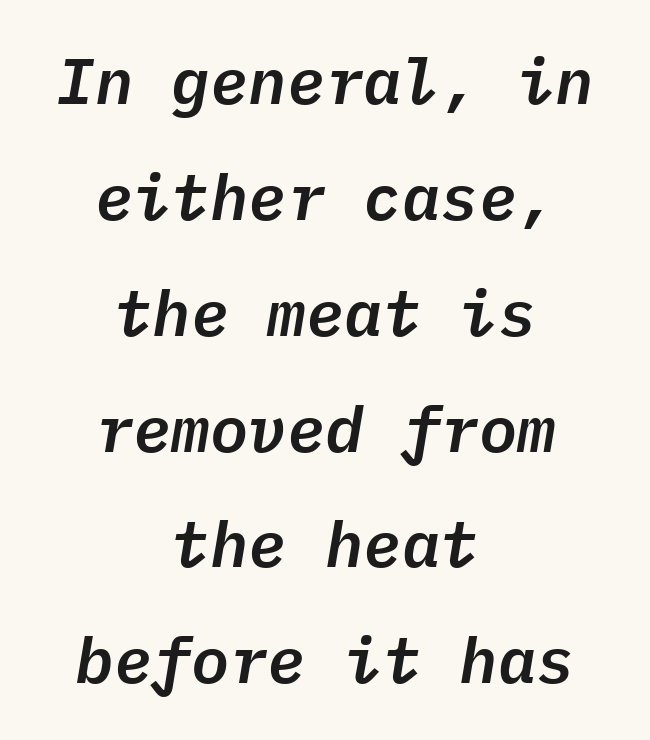
The image shows 64 px text type, italic (leaning right), monospaced; set centered, line spacing 1.81x, normal letter spacing, not underlined; low stroke contrast and a medium x-height.
